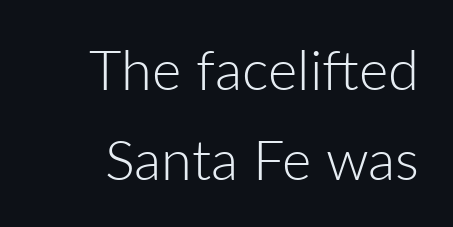
Q: Is the text bold? A: No.
Q: Is the text italic (slanted)? A: No, it is upright.
Q: Is the typeface a serif or a sans-serif typeface? A: Sans-serif.
Q: Is the text underlined? A: No.
Q: Is the spacing between letters normal or unusually wide? A: Normal.
Q: Is the spacing between lines tight, normal or loose? A: Normal.
Q: Width (condensed, normal, or wide)? A: Normal.
Q: Stroke contrast? A: Low.
Q: x-height? A: Medium.
Q: Monospaced? A: No.
